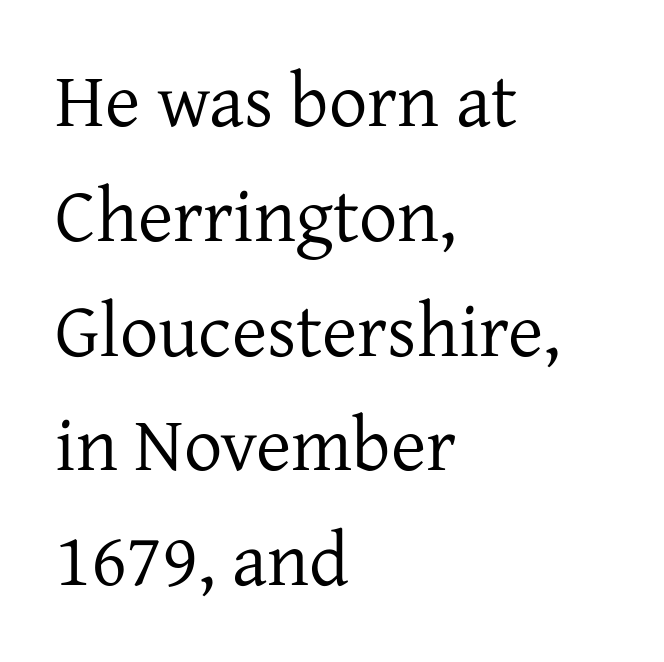
The image shows 76 px regular-weight serif type, upright; set left-aligned, normal line spacing (1.51x), normal letter spacing, not underlined; low stroke contrast and a medium x-height.
